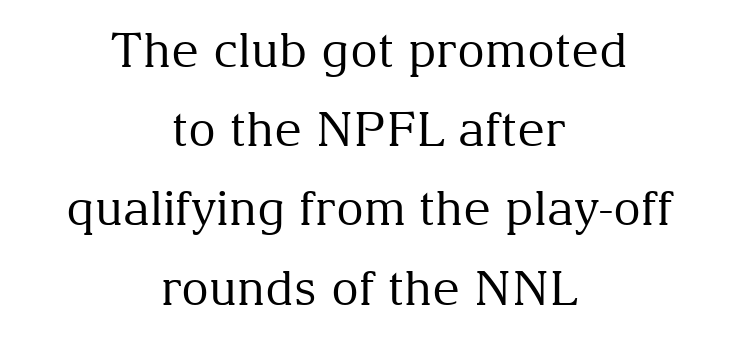
Beneath every word, the page is bare. In terms of letterform style, serifs are clearly present. Stroke mass is kept to a normal reading level or below. Neither beginnings nor endings align; midpoints do. Proportional: the letters do not fall into vertical columns. The face used here is rendered with its standard letterfit.
